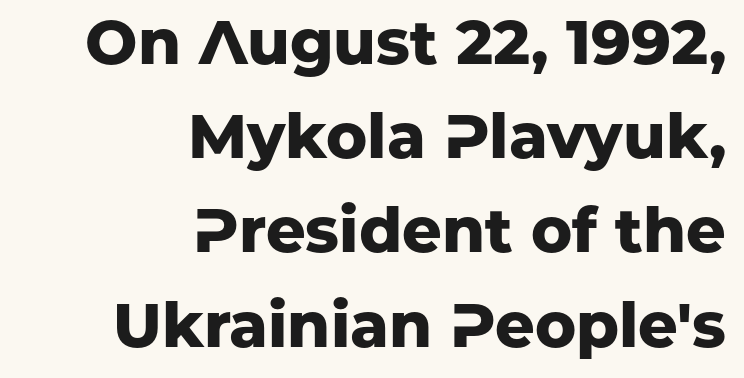
The image shows 62 px heavy sans-serif type, upright; set right-aligned, normal line spacing (1.52x), normal letter spacing, not underlined; low stroke contrast and a medium x-height.
